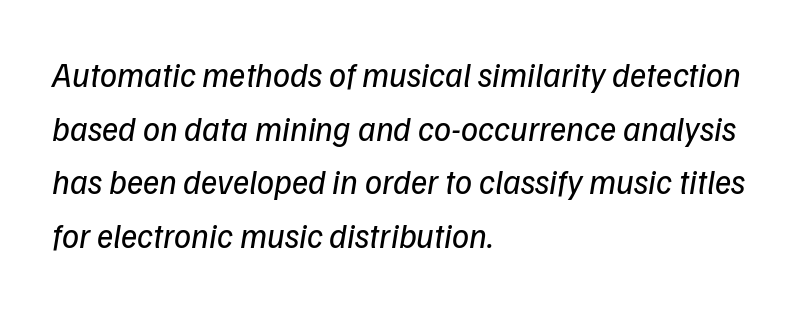
{"italic": "yes", "lean": "right", "slant_degrees": 9, "bold": "no", "weight": "regular", "width": "normal", "stroke_contrast": "low", "x_height": "medium", "monospaced": "no", "underline": "no", "align": "left", "line_spacing": "normal", "line_spacing_ratio": 1.58, "letter_spacing": "normal", "letter_spacing_em": 0.0, "glyph_px": 34}
